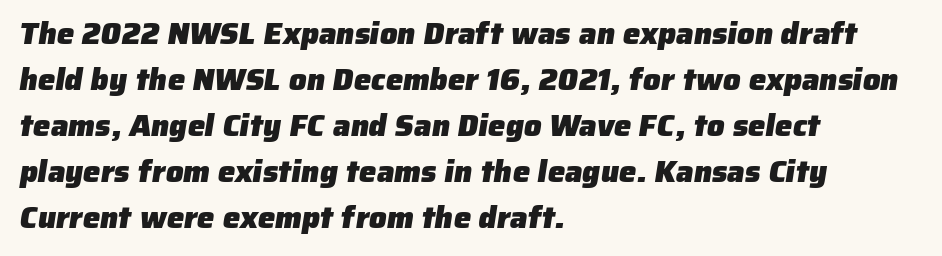
The image shows 31 px heavy sans-serif type; set left-aligned, normal line spacing (1.48x), normal letter spacing, not underlined; low stroke contrast and a medium x-height.
